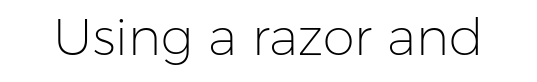
Underline: absent. Nothing heavy about these letters — not bold at all. The letters sit at their default tracking, neither squeezed nor spread. Looks like regular typesetting: each glyph gets only the width it needs. The lettering holds an erect, upright posture throughout.
